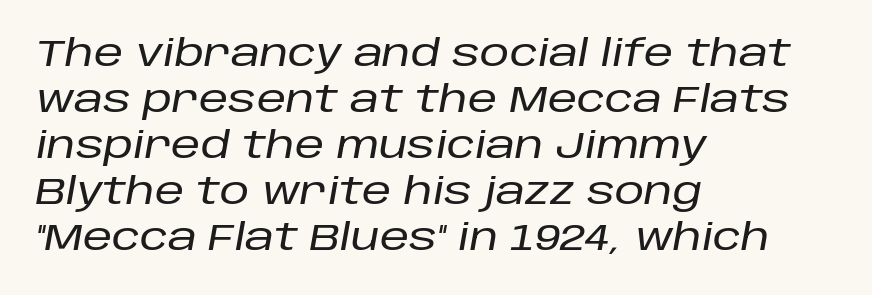
Q: Is the text italic (slanted)? A: Yes, it leans right by about 10 degrees.
Q: Is the text underlined? A: No.
Q: How is the paragraph aligned? A: Left-aligned.
Q: Is the spacing between letters normal or unusually wide? A: Normal.
Q: Width (condensed, normal, or wide)? A: Normal.
Q: Stroke contrast? A: Low.
Q: x-height? A: Large.
Q: Monospaced? A: No.
